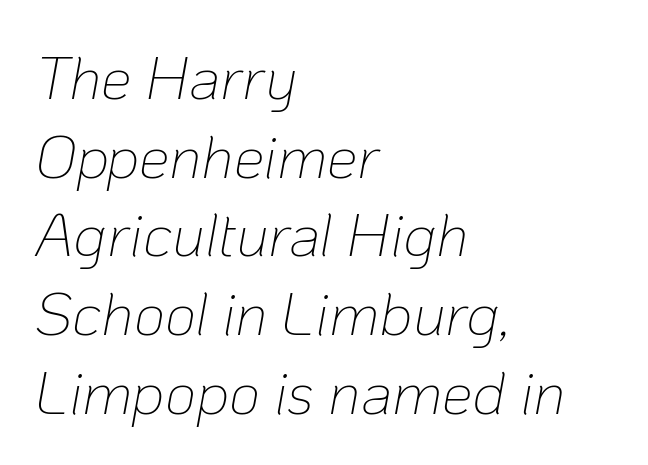
{"italic": "yes", "lean": "right", "slant_degrees": 10, "bold": "no", "weight": "thin", "width": "normal", "stroke_contrast": "low", "x_height": "medium", "monospaced": "no", "underline": "no", "align": "left", "line_spacing": "normal", "line_spacing_ratio": 1.29, "letter_spacing": "normal", "letter_spacing_em": 0.0, "glyph_px": 61}
